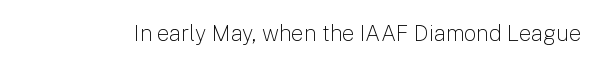
Q: Is the text bold? A: No.
Q: Is the text italic (slanted)? A: No, it is upright.
Q: Is the text underlined? A: No.
Q: Is the spacing between letters normal or unusually wide? A: Normal.
